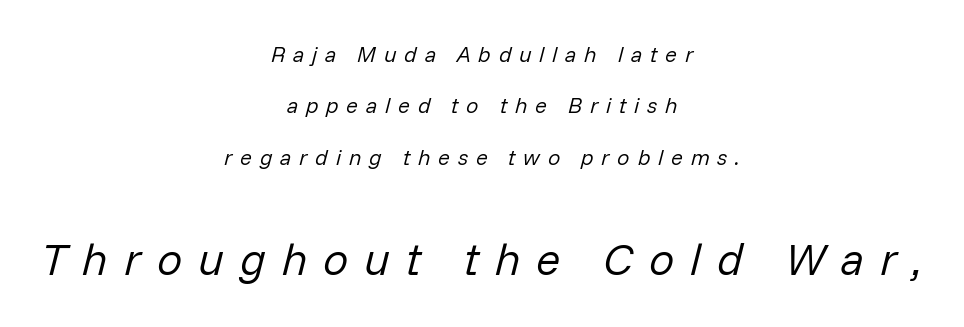
A great deal of white space separates one row of letters from the next. In this sample the second text group is rendered at the bigger scale. Just letters on the line, the space beneath them empty. Glyph-to-glyph distance is far greater than everyday printed text.
